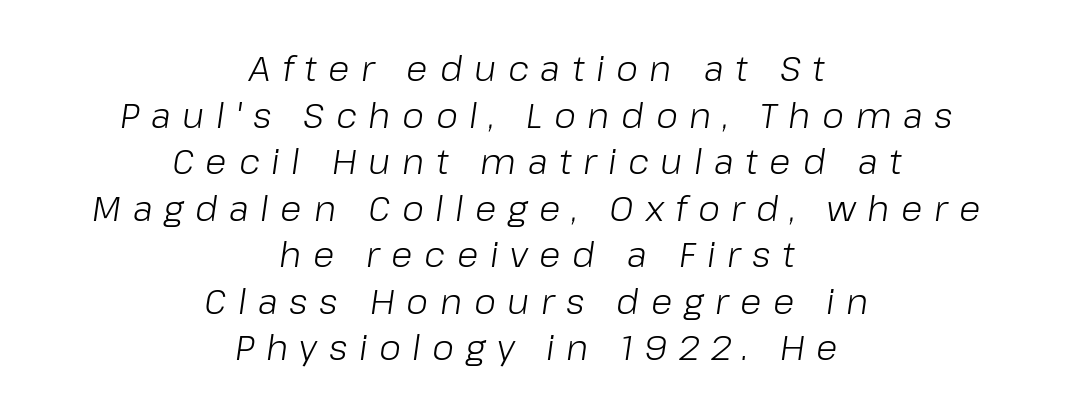
The axis of the letterforms is tilted away from vertical. Here the designer chose a conventional face with non-uniform glyph widths. Visually the block forms a symmetrical silhouette, jagged on both flanks. The passage shown is not bold in any degree.
